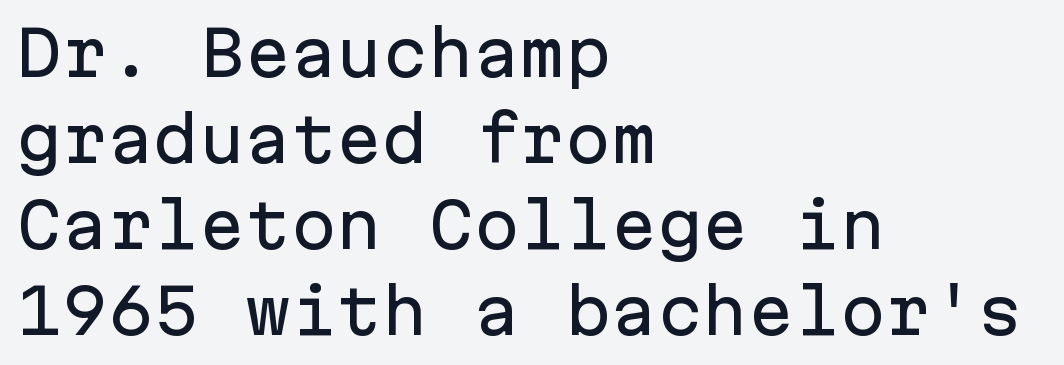
Horizontal bands of white between lines are of average thickness. Underlining? Definitely not there. If you drew a ruler down the left edge, every line would touch it. Note: no serifs on the glyphs.
